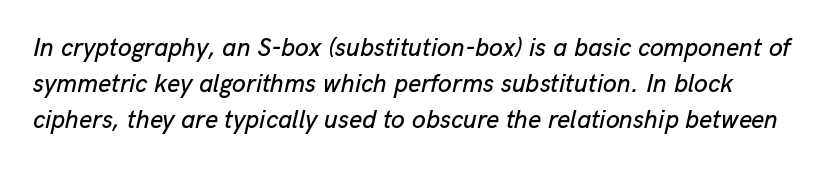
Q: Is the text italic (slanted)? A: Yes, it leans right by about 13 degrees.
Q: Is the text underlined? A: No.
Q: Is the spacing between letters normal or unusually wide? A: Normal.
Q: Is the spacing between lines tight, normal or loose? A: Normal.
